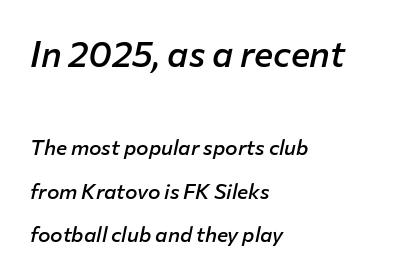
The image shows 36 px semibold type, italic (leaning right); set left-aligned, loose line spacing (2.07x), normal letter spacing, not underlined; the first (top) block is 1.71x larger; low stroke contrast and a medium x-height.
